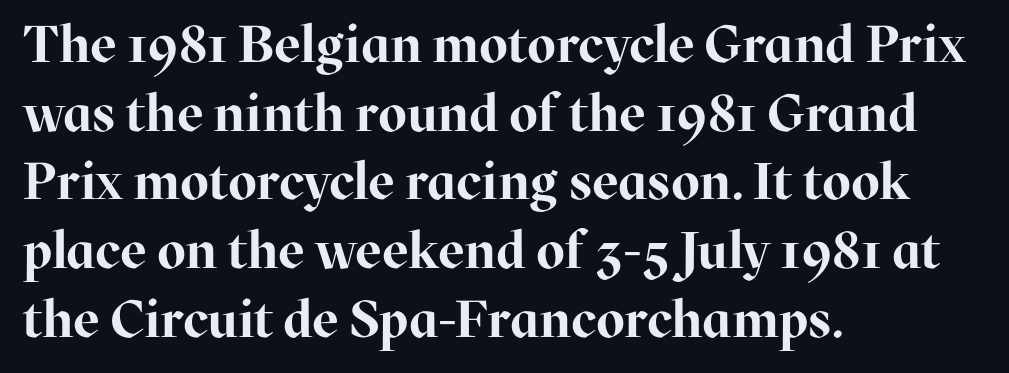
The image shows 52 px bold serif type, upright; set left-aligned, normal line spacing (1.32x), normal letter spacing, not underlined; high stroke contrast and a medium x-height.
